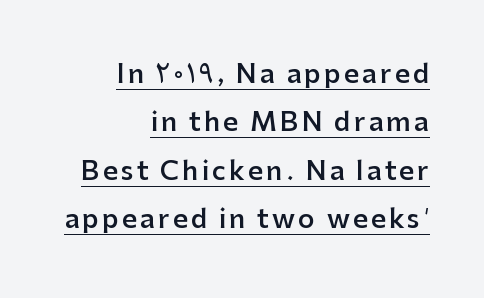
The image shows 26 px text type, upright; set right-aligned, line spacing 1.86x, underlined.
